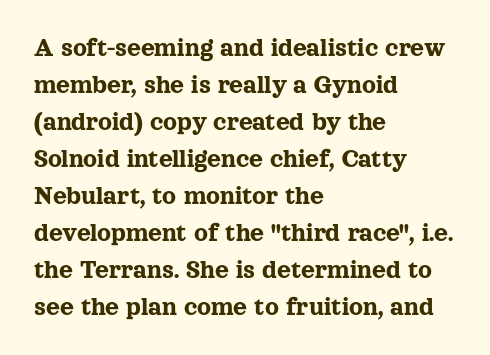
Q: Is the text italic (slanted)? A: No, it is upright.
Q: Is the text underlined? A: No.
Q: How is the paragraph aligned? A: Left-aligned.
Q: Is the spacing between letters normal or unusually wide? A: Normal.
Q: Is the spacing between lines tight, normal or loose? A: Normal.
